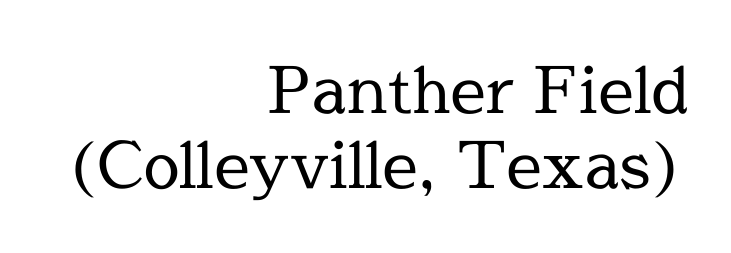
Q: Is the text bold? A: No.
Q: Is the text italic (slanted)? A: No, it is upright.
Q: Is the typeface a serif or a sans-serif typeface? A: Serif.
Q: Is the text underlined? A: No.
Q: How is the paragraph aligned? A: Right-aligned.
Q: Is the spacing between letters normal or unusually wide? A: Normal.
Q: Width (condensed, normal, or wide)? A: Normal.
Q: x-height? A: Medium.
Q: Monospaced? A: No.
